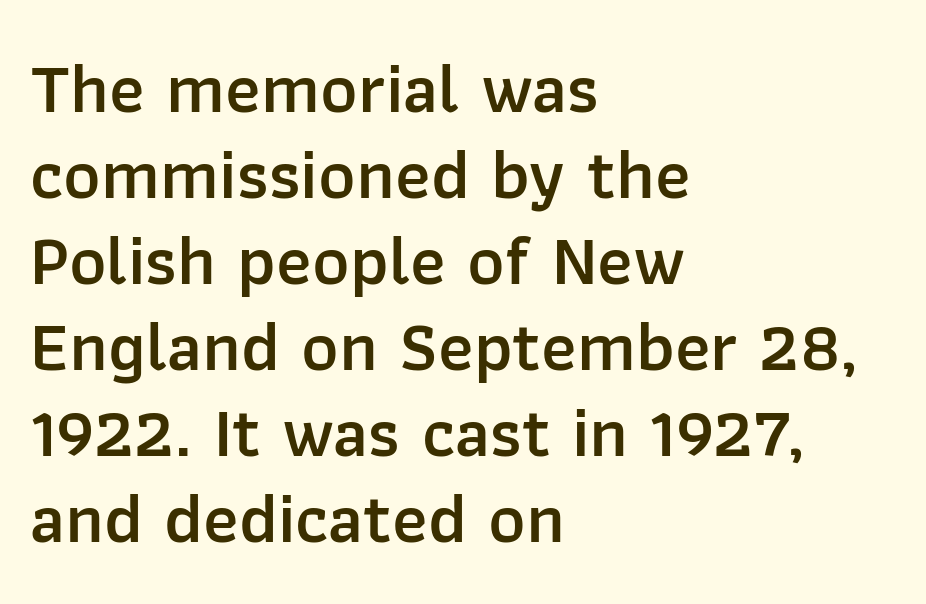
Caption: multi-line text, flush left, ragged right. Looks like regular typesetting: each glyph gets only the width it needs. The zone under the glyphs is completely vacant. The tracking reads as untouched default to a designer's eye. A roman cut, with each character standing at attention.
